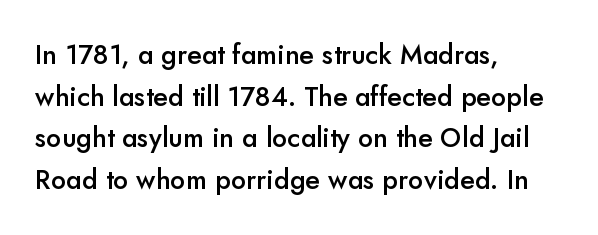
The image shows 27 px text type, upright; set left-aligned, normal line spacing (1.54x), normal letter spacing, not underlined.
